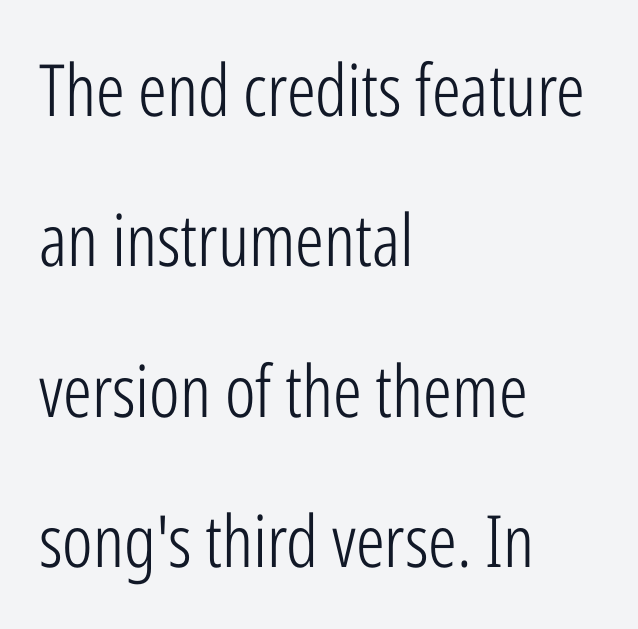
Glyph-to-glyph distance matches everyday printed text. Characters remain perfectly vertical along every line. The face looks like a standard text weight, possibly lighter. Is this a fixed-width face? No — the glyphs have proportional, varying widths. Nobody drew a line under any word here.
